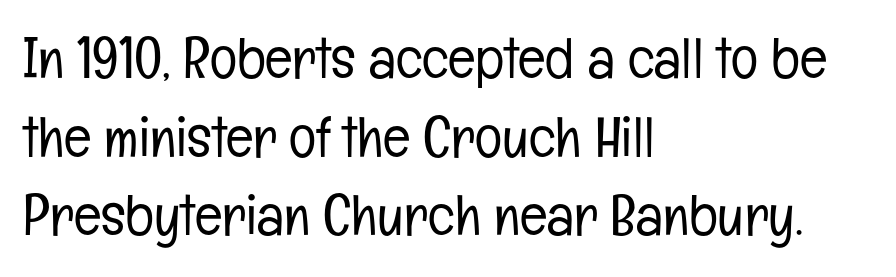
The image shows 57 px light, condensed sans-serif type, upright; set left-aligned, normal line spacing (1.38x), normal letter spacing, not underlined; low stroke contrast and a medium x-height.
